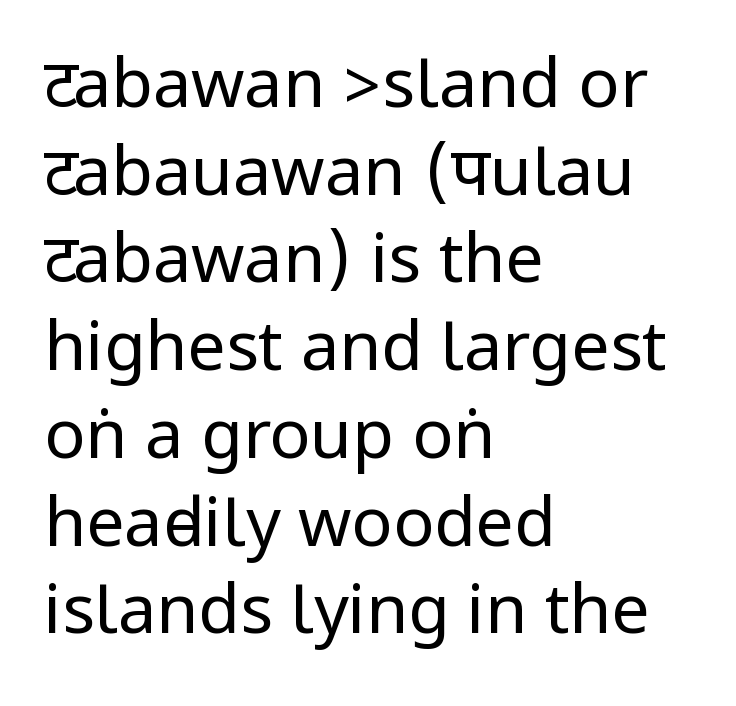
The image shows 68 px regular-weight, condensed sans-serif type, upright; set left-aligned, normal line spacing (1.29x), normal letter spacing, not underlined; low stroke contrast.
